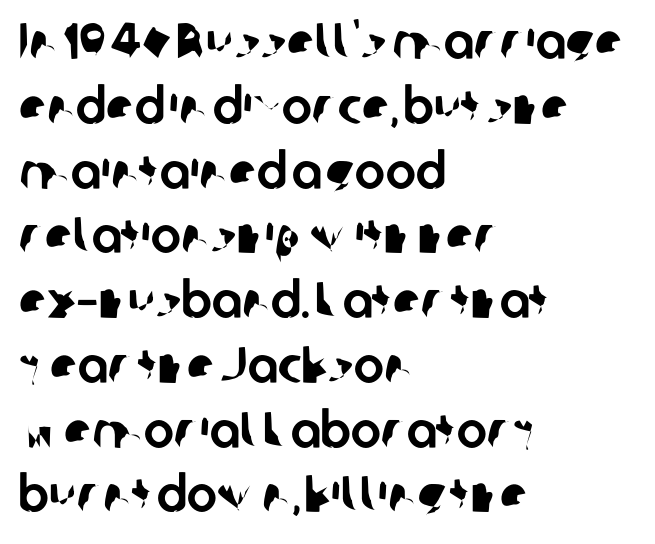
Q: Is the typeface a serif or a sans-serif typeface? A: Sans-serif.
Q: Is the text underlined? A: No.
Q: How is the paragraph aligned? A: Left-aligned.
Q: Is the spacing between letters normal or unusually wide? A: Normal.
Q: Is the spacing between lines tight, normal or loose? A: Normal.
Q: Width (condensed, normal, or wide)? A: Normal.
Q: Stroke contrast? A: Low.
Q: x-height? A: Medium.
Q: Monospaced? A: No.
